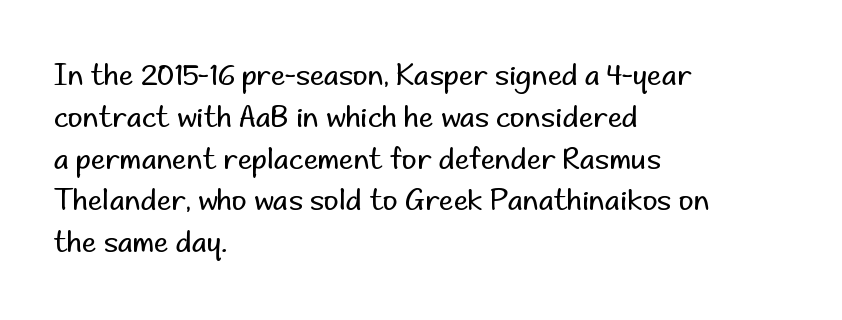
{"serif": "no", "italic": "no", "bold": "no", "weight": "regular", "width": "normal", "stroke_contrast": "low", "x_height": "small", "monospaced": "no", "underline": "no", "align": "left", "line_spacing": "normal", "line_spacing_ratio": 1.44, "letter_spacing": "normal", "letter_spacing_em": 0.0, "glyph_px": 29}
